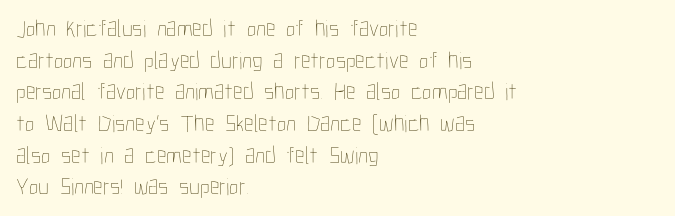
The image shows 24 px text type, upright; set left-aligned, normal line spacing (1.32x), normal letter spacing, not underlined.
